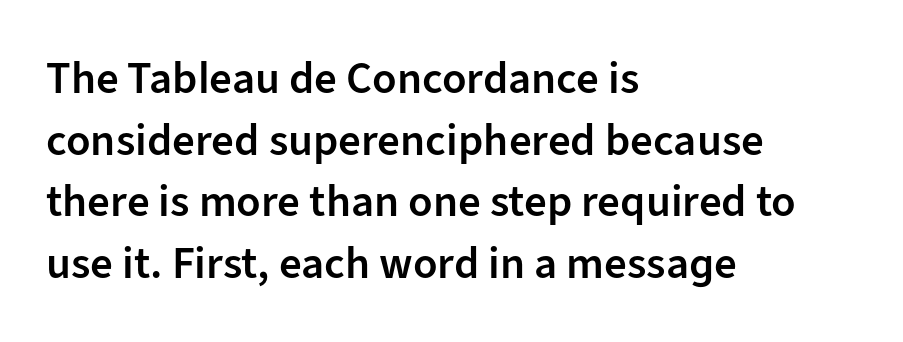
The image shows 45 px semibold sans-serif type, upright; set left-aligned, normal line spacing (1.37x), normal letter spacing, not underlined; low stroke contrast and a medium x-height.
